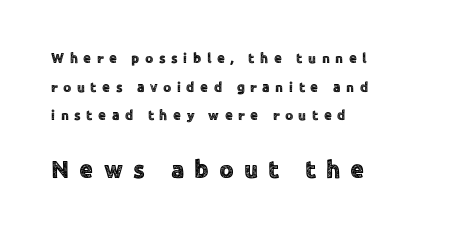
Compared with a centered layout, this one pins lines to the left instead. A roman cut, with each character standing at attention. Words appear elongated and porous because spacing is wide. The specimen omits any rule beneath the text block's lines. The leading is generous, giving the passage an open texture.
